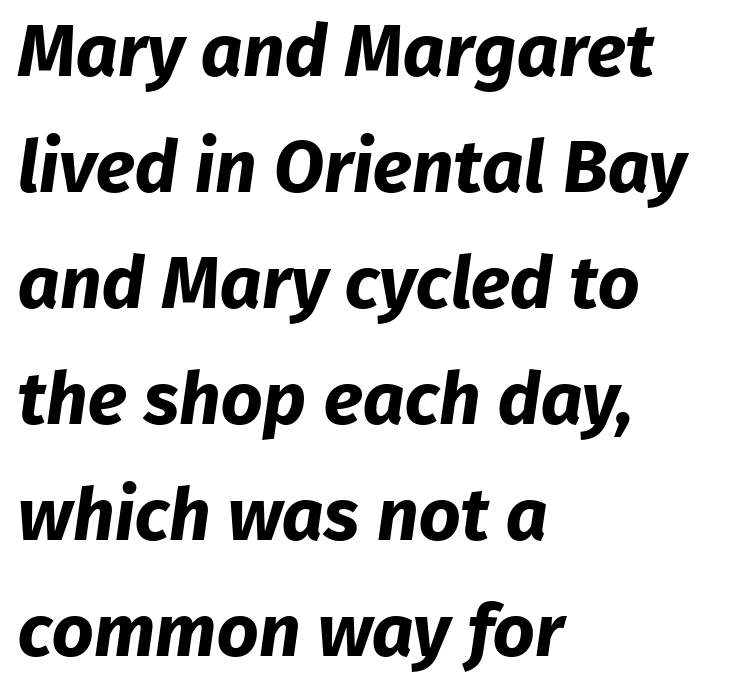
Q: Is the text bold? A: Yes.
Q: Is the typeface a serif or a sans-serif typeface? A: Sans-serif.
Q: Is the text underlined? A: No.
Q: How is the paragraph aligned? A: Left-aligned.
Q: Is the spacing between letters normal or unusually wide? A: Normal.
Q: Is the spacing between lines tight, normal or loose? A: Normal.
Q: Width (condensed, normal, or wide)? A: Normal.
Q: Stroke contrast? A: Low.
Q: x-height? A: Medium.
Q: Monospaced? A: No.
